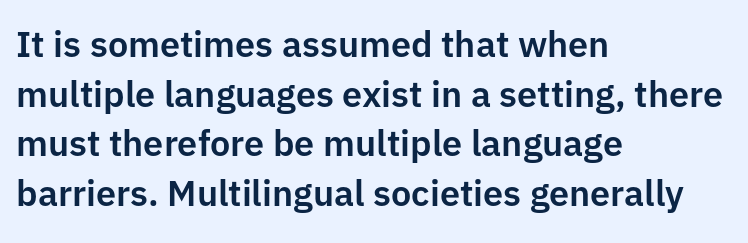
Q: Is the text italic (slanted)? A: No, it is upright.
Q: Is the typeface a serif or a sans-serif typeface? A: Sans-serif.
Q: Is the text underlined? A: No.
Q: How is the paragraph aligned? A: Left-aligned.
Q: Is the spacing between letters normal or unusually wide? A: Normal.
Q: Is the spacing between lines tight, normal or loose? A: Normal.
Q: Width (condensed, normal, or wide)? A: Normal.
Q: Stroke contrast? A: Low.
Q: x-height? A: Medium.
Q: Monospaced? A: No.
